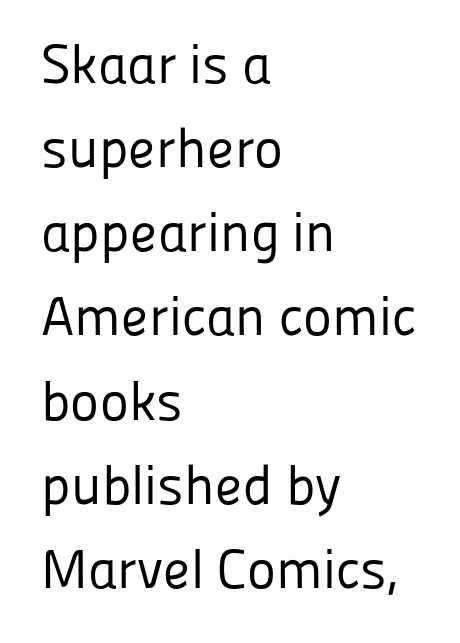
{"serif": "no", "italic": "no", "bold": "no", "weight": "regular", "width": "normal", "stroke_contrast": "low", "x_height": "medium", "monospaced": "no", "underline": "no", "align": "left", "line_spacing": "normal", "line_spacing_ratio": 1.53, "letter_spacing": "normal", "letter_spacing_em": 0.0, "glyph_px": 55}
